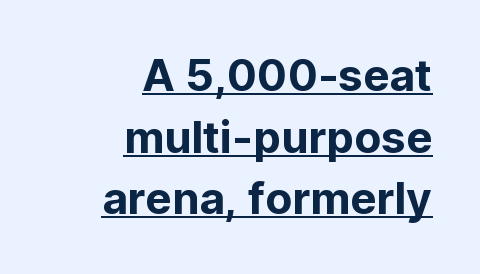
Q: Is the text italic (slanted)? A: No, it is upright.
Q: Is the typeface a serif or a sans-serif typeface? A: Sans-serif.
Q: Is the text underlined? A: Yes.
Q: How is the paragraph aligned? A: Right-aligned.
Q: Is the spacing between letters normal or unusually wide? A: Normal.
Q: Is the spacing between lines tight, normal or loose? A: Normal.
Q: Width (condensed, normal, or wide)? A: Normal.
Q: Stroke contrast? A: Low.
Q: x-height? A: Medium.
Q: Monospaced? A: No.
